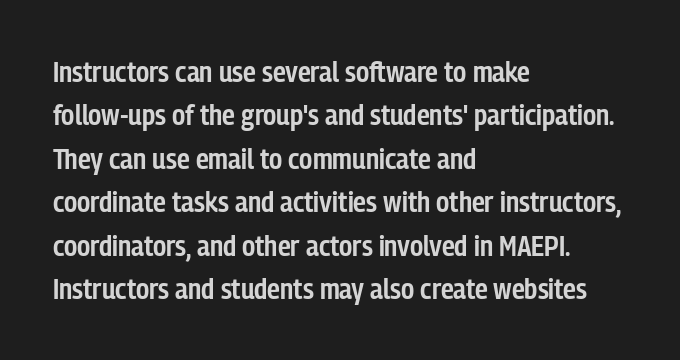
Look at the bottom of the vertical strokes: they stop flat, with no serifs. Each row of text sits above clean, open space. These lines are rendered in a variable-pitch font. Nope, not italic — everything's standing straight. The passage shown stacks its lines at a standard gap. Every row of glyphs begins at an identical x-position on the left.
